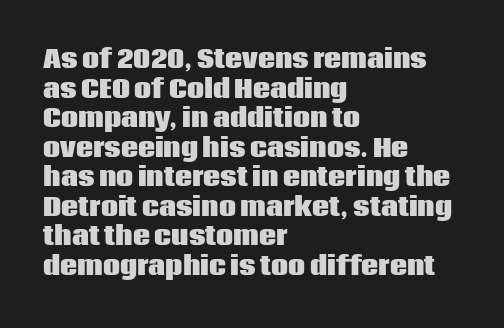
{"italic": "no", "bold": "yes", "underline": "no", "align": "left", "line_spacing_ratio": 1.23, "letter_spacing": "normal", "letter_spacing_em": 0.0, "glyph_px": 24}
